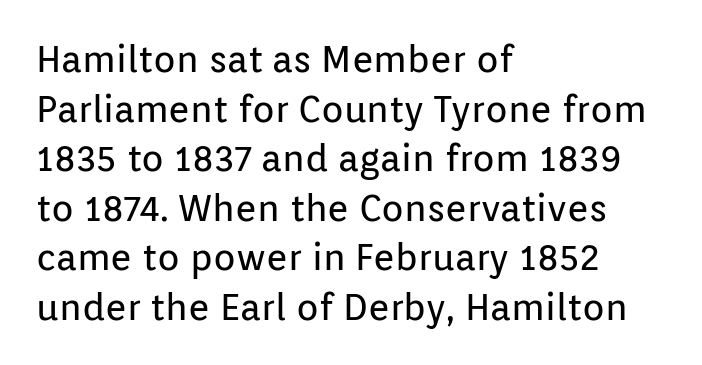
Here the glyphs are tracked normally, forming tight word shapes. Counters stay open thanks to moderate or lighter strokes. Visually the block forms a straight wall on the left and a jagged coastline on the right. Rows of type keep a routine distance in the vertical direction. Type without underlining. Here the designer chose a conventional face with non-uniform glyph widths.
